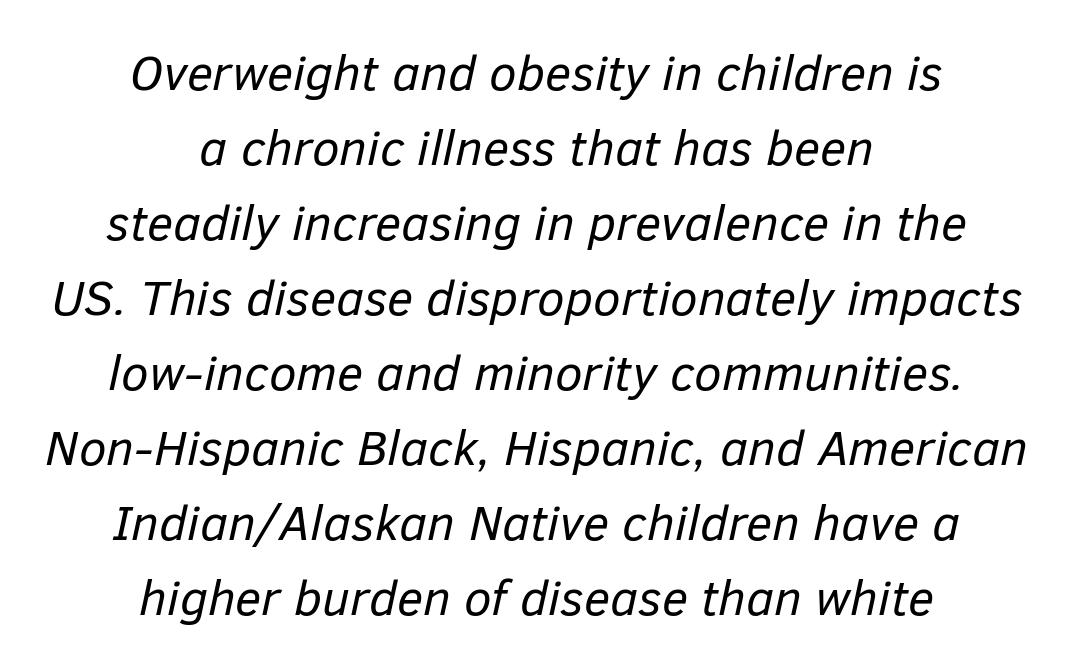
The space between consecutive lines is moderate. There is no visible air inserted between adjacent glyphs. Proportional: the letters do not fall into vertical columns. You can tell it's italic because the verticals aren't actually vertical. The zone under the glyphs is completely vacant. These glyphs show unthickened strokes, regular width or finer.
